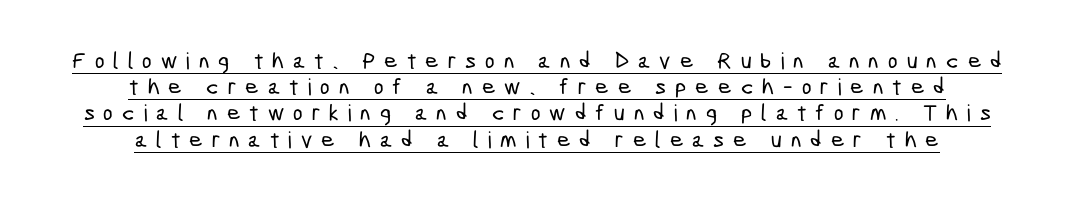
Q: Is the text underlined? A: Yes.
Q: How is the paragraph aligned? A: Centered.
Q: Is the spacing between letters normal or unusually wide? A: Unusually wide.
Q: Is the spacing between lines tight, normal or loose? A: Tight.
